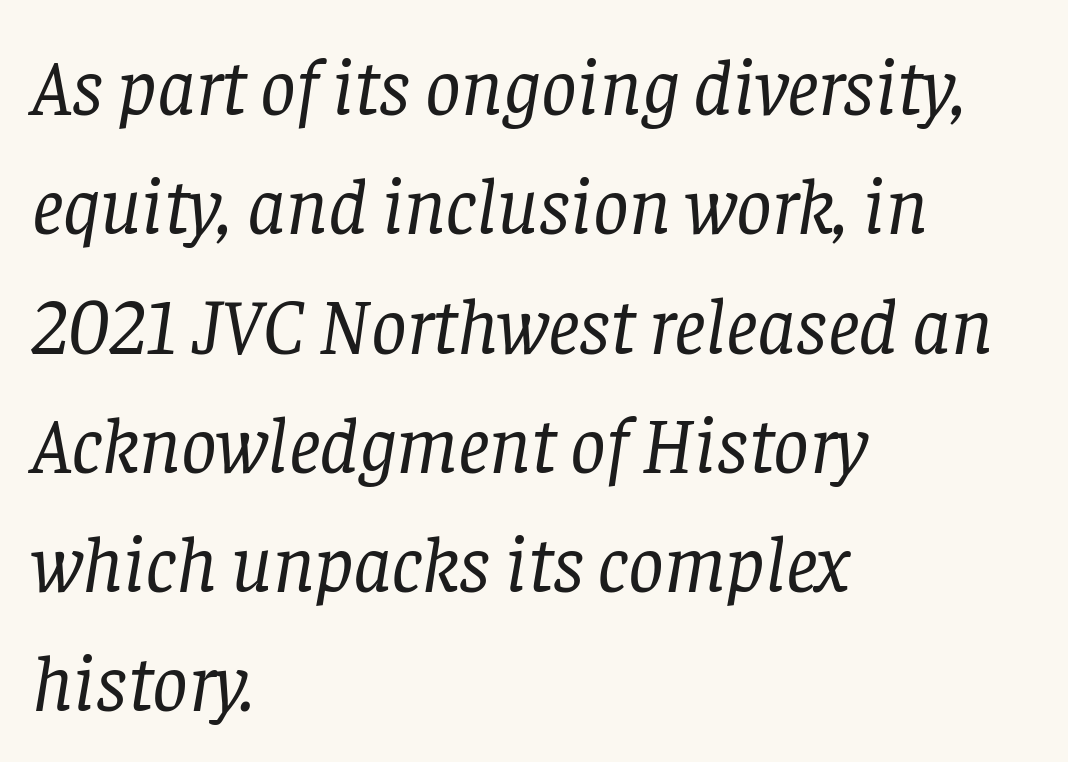
{"serif": "yes", "italic": "yes", "lean": "right", "slant_degrees": 8, "bold": "no", "weight": "regular", "width": "normal", "stroke_contrast": "low", "x_height": "large", "monospaced": "no", "underline": "no", "align": "left", "line_spacing": "normal", "line_spacing_ratio": 1.51, "letter_spacing": "normal", "letter_spacing_em": 0.0, "glyph_px": 79}
